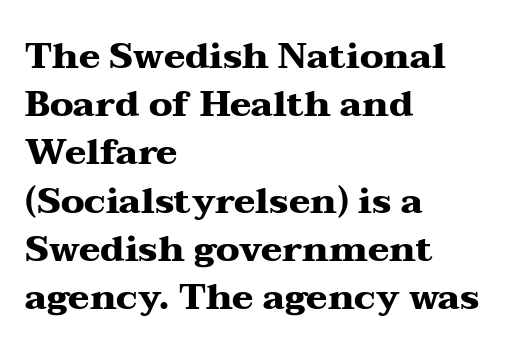
The image shows 36 px heavy, wide serif type, upright; set left-aligned, normal line spacing (1.34x), normal letter spacing, not underlined; medium stroke contrast and a medium x-height.
